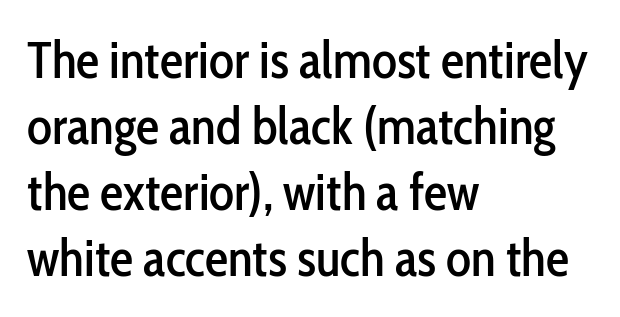
The image shows 52 px condensed sans-serif type, upright; set left-aligned, normal line spacing (1.27x), normal letter spacing, not underlined; low stroke contrast and a medium x-height.
